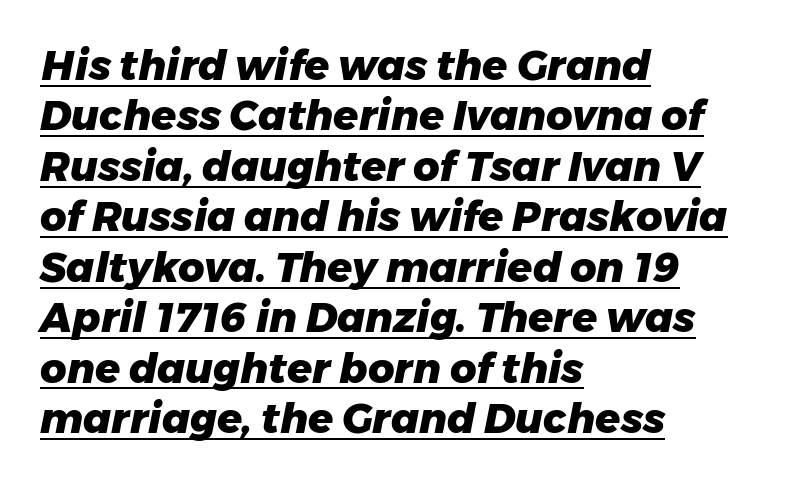
{"italic": "yes", "lean": "right", "slant_degrees": 11, "bold": "yes", "weight": "heavy", "width": "normal", "stroke_contrast": "low", "x_height": "medium", "monospaced": "no", "underline": "yes", "align": "left", "line_spacing_ratio": 1.23, "letter_spacing": "normal", "letter_spacing_em": 0.0, "glyph_px": 41}
